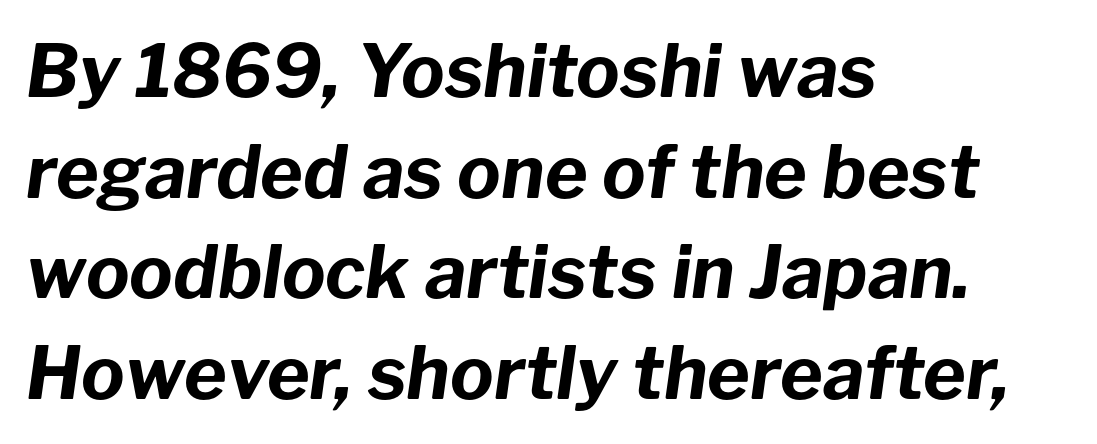
The ragged edge is on the right, which tells us the setting is flush left. Emphasis by weight is at full strength: bold. Spacing verdict: proportional, widths tailored to each character. What's the leading like? Ordinary, nothing unusual. The passage shown leans; its letterforms are oblique. Any mark beneath the type? The region is blank.
